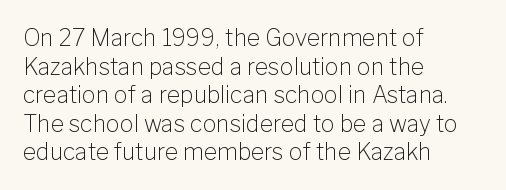
Beneath every word, the page is bare. On a weight scale, this lands at 450 or below. Look at the tracking — it's just the regular setting, nothing added. The typesetter chose a ragged-right arrangement here. Upright lettering throughout.
